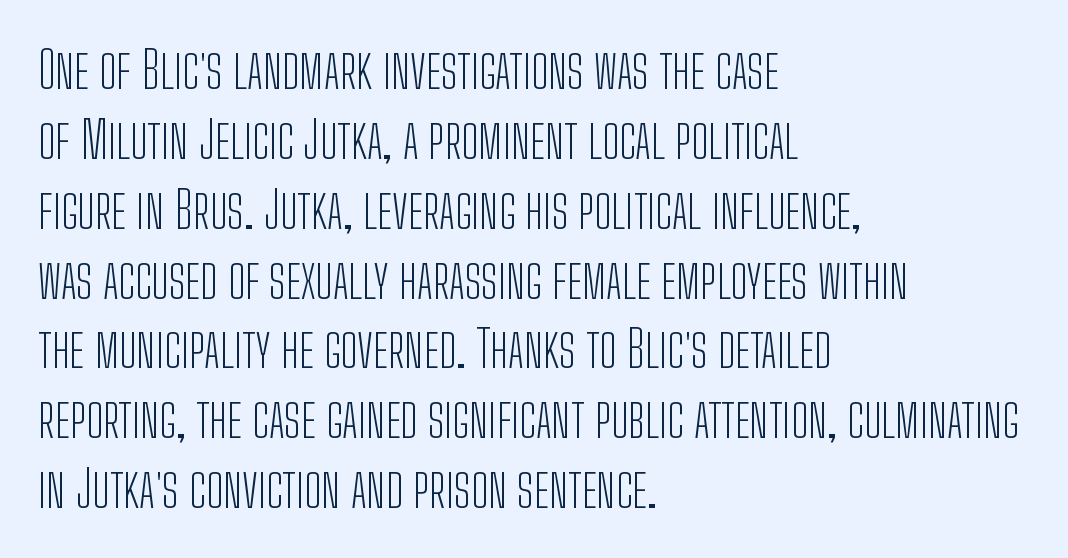
Only glyphs here, with clear space below each row. Students, note that the glyphs here touch the page at normal intervals. The line-height multiplier appears to be the usual default. The font's upright variant was chosen for this text. The rendering shows plain stroke endings on the letterforms — a sans-serif design. Weight: in the light-to-regular range.
